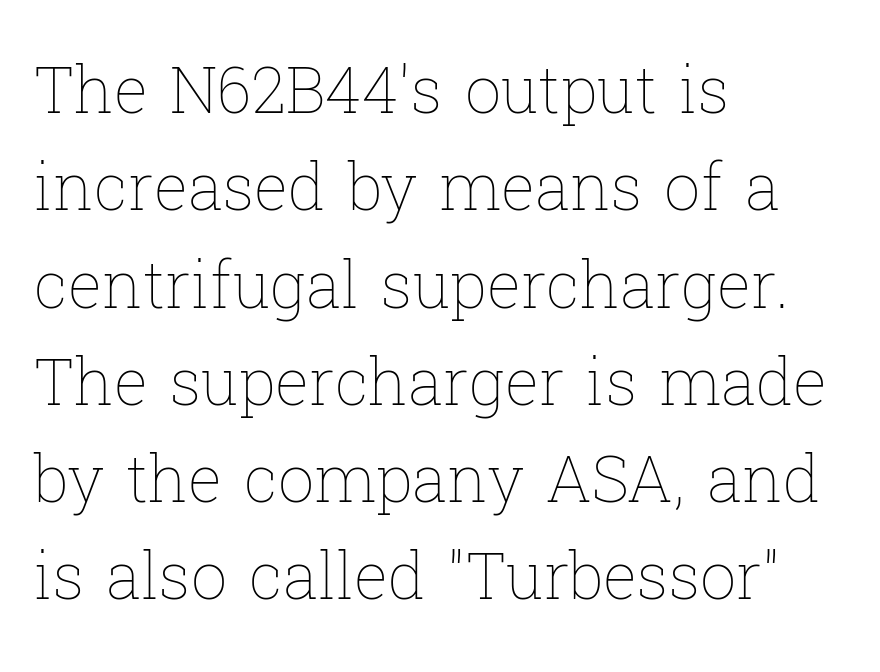
The image shows 64 px thin type, upright; set left-aligned, normal line spacing (1.52x), normal letter spacing, not underlined; low stroke contrast and a medium x-height.
